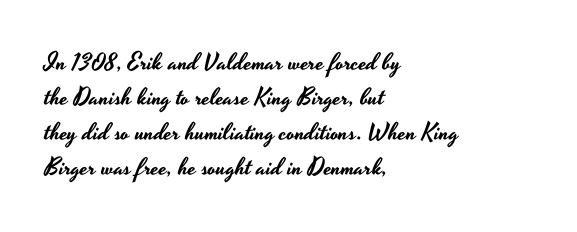
The image shows 24 px text type; set left-aligned, normal line spacing (1.46x), normal letter spacing, not underlined.
